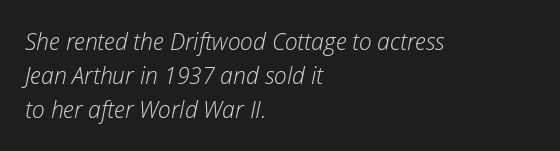
{"italic": "yes", "lean": "right", "slant_degrees": 12, "bold": "no", "underline": "no", "align": "left", "line_spacing": "normal", "line_spacing_ratio": 1.48, "letter_spacing": "normal", "letter_spacing_em": 0.0, "glyph_px": 23}
